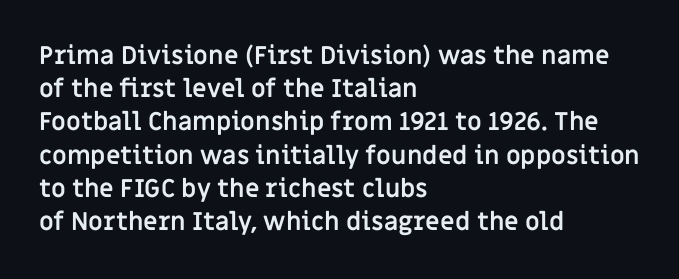
One-word summary of the alignment: left. Compared with an ordinary text face, these strokes are far heavier — a full bold. Interline gaps are of average width in this sample. Letter spacing: default. The baseline area is clear. The letters stand upright; this is a roman face.
